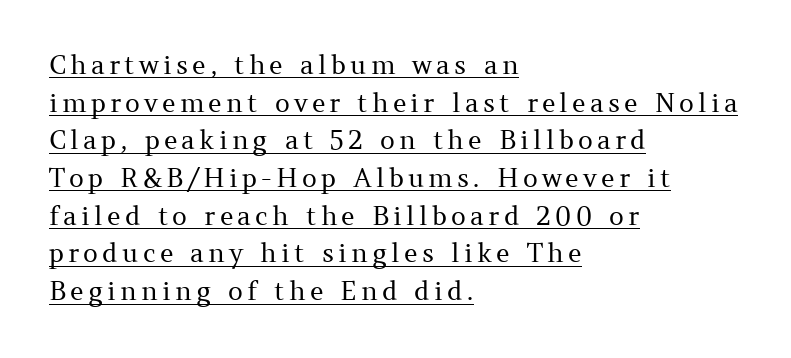
{"italic": "no", "bold": "no", "underline": "yes", "align": "left", "line_spacing": "normal", "line_spacing_ratio": 1.45, "glyph_px": 26}
